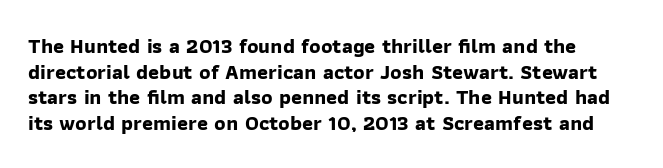
{"bold": "yes", "underline": "no", "line_spacing_ratio": 1.22, "letter_spacing": "normal", "letter_spacing_em": 0.0, "glyph_px": 21}
